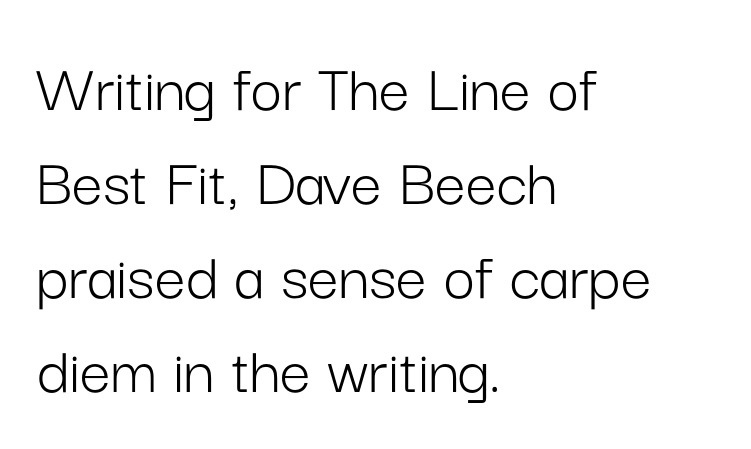
{"serif": "no", "italic": "no", "bold": "no", "weight": "light", "width": "normal", "stroke_contrast": "low", "x_height": "medium", "monospaced": "no", "underline": "no", "align": "left", "line_spacing": "normal", "line_spacing_ratio": 1.36, "letter_spacing": "normal", "letter_spacing_em": 0.0, "glyph_px": 69}
